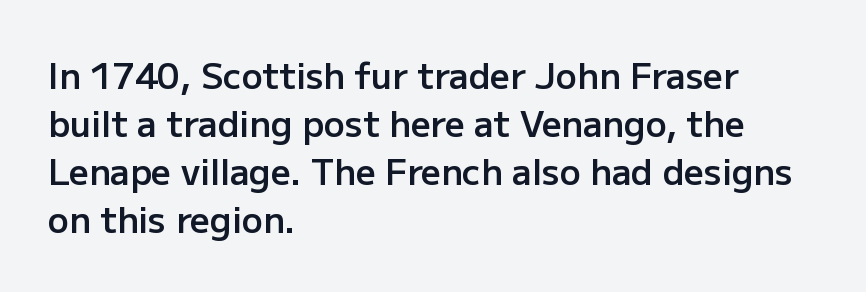
Q: Is the text bold? A: Semi-bold.
Q: Is the text italic (slanted)? A: No, it is upright.
Q: Is the typeface a serif or a sans-serif typeface? A: Sans-serif.
Q: Is the text underlined? A: No.
Q: How is the paragraph aligned? A: Left-aligned.
Q: Is the spacing between letters normal or unusually wide? A: Normal.
Q: Is the spacing between lines tight, normal or loose? A: Normal.
Q: Width (condensed, normal, or wide)? A: Normal.
Q: Stroke contrast? A: Low.
Q: x-height? A: Medium.
Q: Monospaced? A: No.
